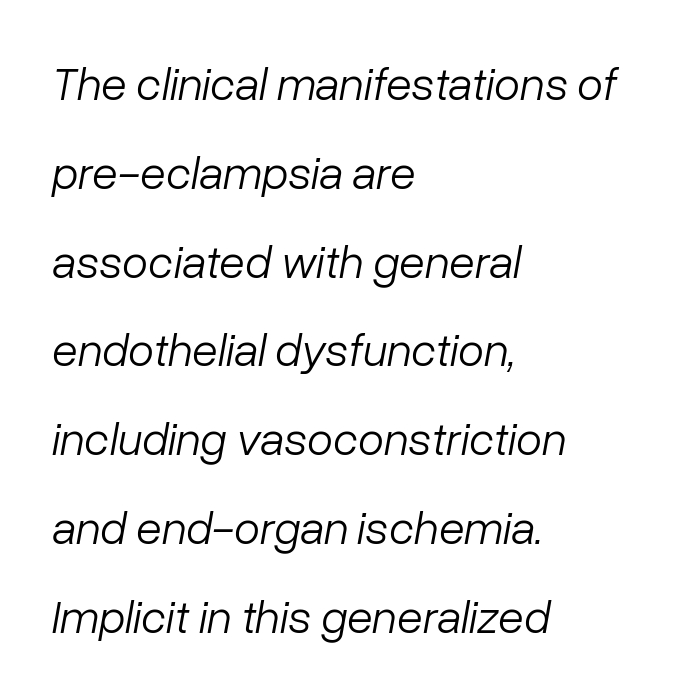
Q: Is the text bold? A: No.
Q: Is the text italic (slanted)? A: Yes, it leans right by about 10 degrees.
Q: Is the text underlined? A: No.
Q: How is the paragraph aligned? A: Left-aligned.
Q: Is the spacing between letters normal or unusually wide? A: Normal.
Q: Width (condensed, normal, or wide)? A: Normal.
Q: Stroke contrast? A: Low.
Q: x-height? A: Medium.
Q: Monospaced? A: No.
